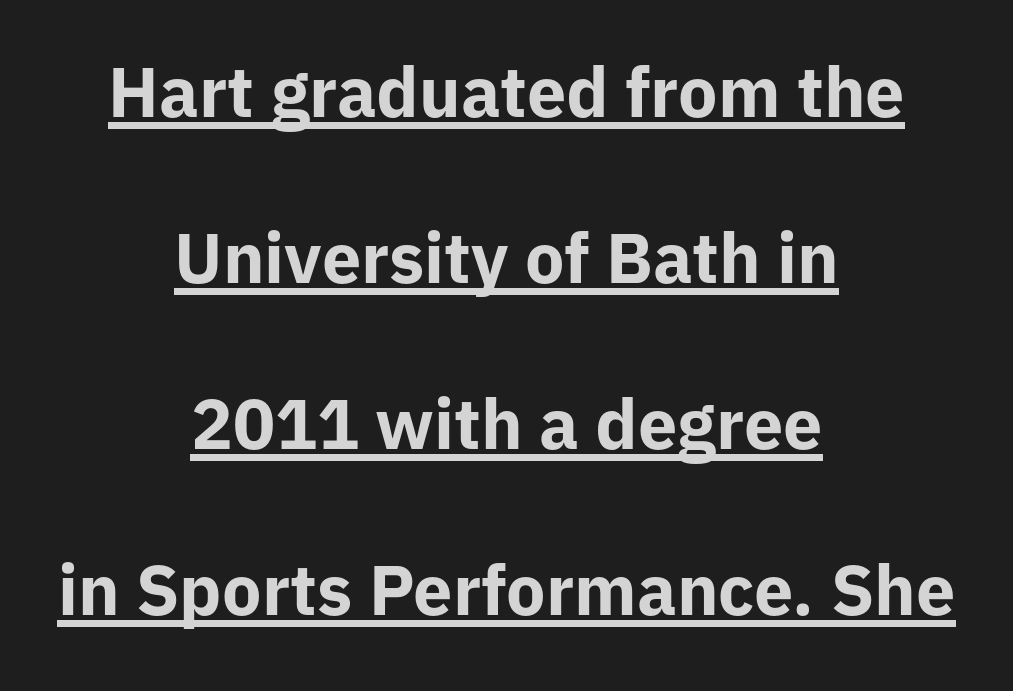
{"serif": "no", "italic": "no", "bold": "yes", "weight": "bold", "width": "normal", "stroke_contrast": "low", "x_height": "medium", "monospaced": "no", "underline": "yes", "align": "center", "line_spacing": "loose", "line_spacing_ratio": 2.37, "letter_spacing": "normal", "letter_spacing_em": 0.0, "glyph_px": 70}
